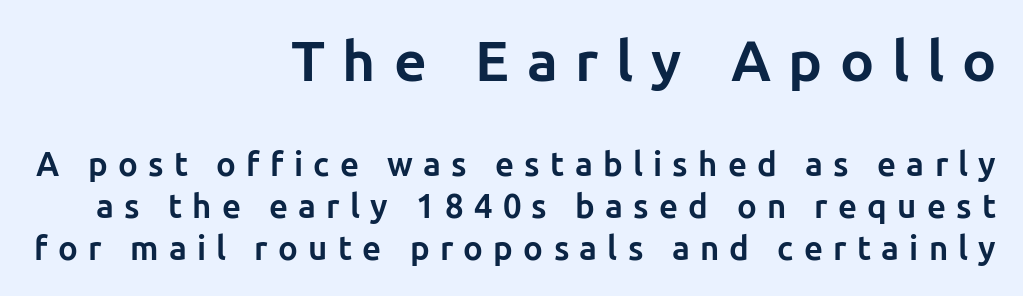
{"serif": "no", "italic": "no", "bold": "yes", "weight": "bold", "width": "normal", "stroke_contrast": "low", "x_height": "medium", "monospaced": "no", "underline": "no", "align": "right", "line_spacing": "normal", "line_spacing_ratio": 1.26, "letter_spacing": "wide", "letter_spacing_em": 0.31, "larger_block": "first", "size_ratio": 1.73, "glyph_px": 57}
